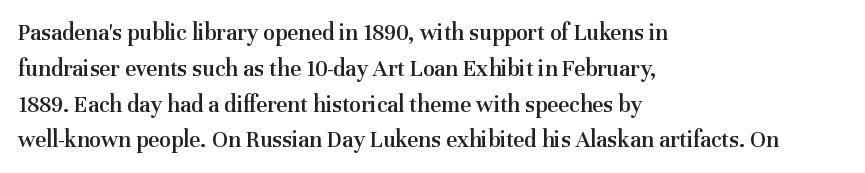
Q: Is the text bold? A: Semi-bold.
Q: Is the text italic (slanted)? A: No, it is upright.
Q: Is the text underlined? A: No.
Q: How is the paragraph aligned? A: Left-aligned.
Q: Is the spacing between letters normal or unusually wide? A: Normal.
Q: Is the spacing between lines tight, normal or loose? A: Normal.
